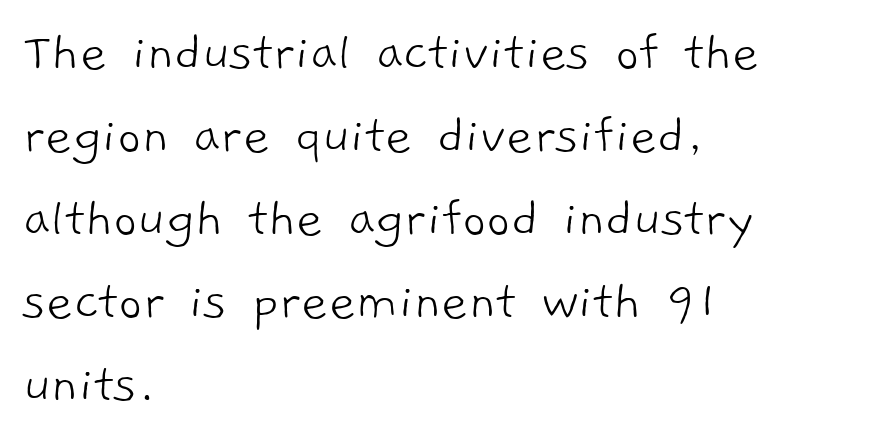
This rendering uses left alignment, leaving the right contour irregular. The letters advance in unequal steps, a hallmark of proportional type. Weight: regular or lighter. Letters rest on an invisible, unmarked baseline.
